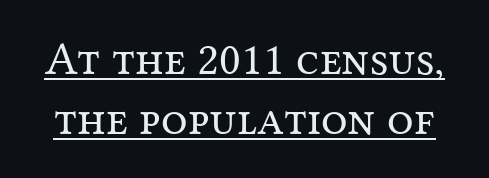
Q: Is the text bold? A: No.
Q: Is the text italic (slanted)? A: No, it is upright.
Q: Is the typeface a serif or a sans-serif typeface? A: Serif.
Q: Is the text underlined? A: Yes.
Q: Is the spacing between letters normal or unusually wide? A: Normal.
Q: Is the spacing between lines tight, normal or loose? A: Normal.
Q: Width (condensed, normal, or wide)? A: Normal.
Q: Stroke contrast? A: Medium.
Q: x-height? A: Medium.
Q: Monospaced? A: No.
